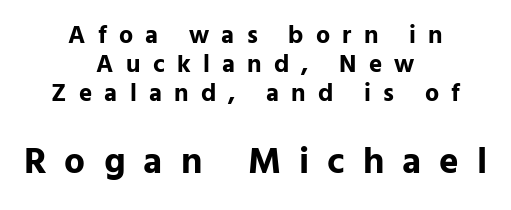
{"serif": "no", "italic": "no", "bold": "yes", "weight": "bold", "width": "normal", "stroke_contrast": "low", "x_height": "medium", "monospaced": "no", "underline": "no", "align": "center", "line_spacing_ratio": 1.16, "letter_spacing": "wide", "letter_spacing_em": 0.49, "larger_block": "second", "size_ratio": 1.48, "glyph_px": 37}
